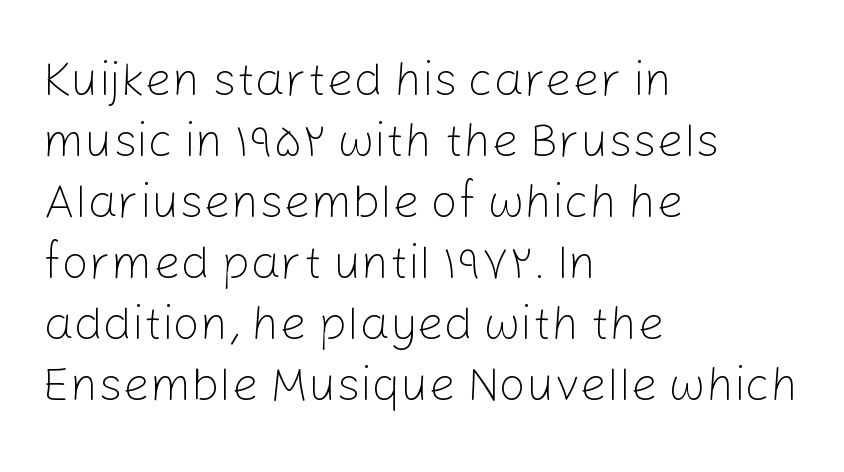
{"serif": "no", "italic": "no", "bold": "no", "weight": "light", "width": "normal", "stroke_contrast": "low", "x_height": "medium", "monospaced": "no", "underline": "no", "align": "left", "line_spacing": "normal", "line_spacing_ratio": 1.27, "letter_spacing": "normal", "letter_spacing_em": 0.0, "glyph_px": 48}
